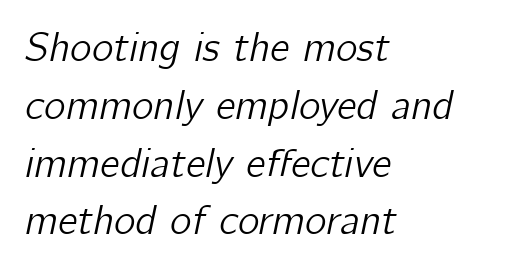
The image shows 41 px text type, italic (leaning right); set left-aligned, normal line spacing (1.41x), normal letter spacing, not underlined; low stroke contrast and a medium x-height.
